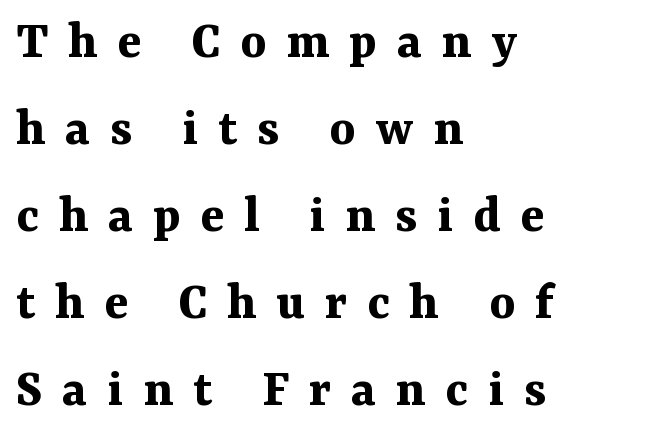
Q: Is the text bold? A: Yes.
Q: Is the text italic (slanted)? A: No, it is upright.
Q: Is the typeface a serif or a sans-serif typeface? A: Serif.
Q: Is the text underlined? A: No.
Q: How is the paragraph aligned? A: Left-aligned.
Q: Is the spacing between letters normal or unusually wide? A: Unusually wide.
Q: Is the spacing between lines tight, normal or loose? A: Normal.
Q: Width (condensed, normal, or wide)? A: Normal.
Q: Stroke contrast? A: Medium.
Q: x-height? A: Medium.
Q: Monospaced? A: No.
